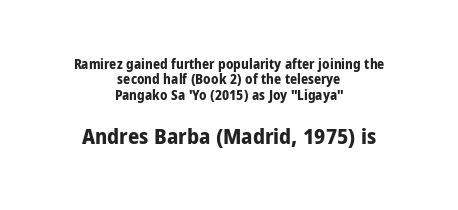
{"italic": "no", "bold": "yes", "underline": "no", "align": "center", "line_spacing": "tight", "line_spacing_ratio": 1.1, "letter_spacing": "normal", "letter_spacing_em": 0.0, "larger_block": "second", "size_ratio": 1.57, "glyph_px": 22}
